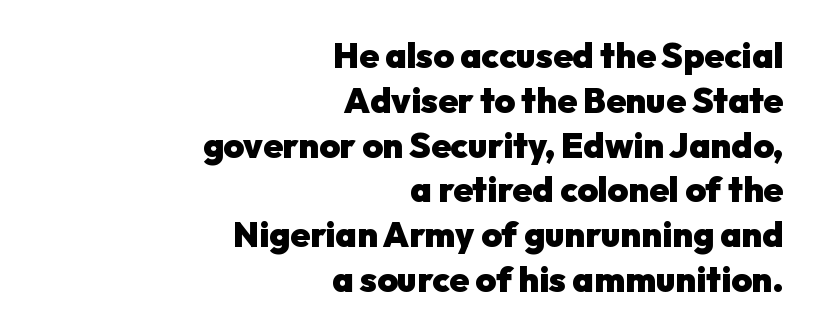
The image shows 35 px heavy sans-serif type, upright; set right-aligned, normal line spacing (1.28x), normal letter spacing, not underlined; low stroke contrast and a medium x-height.
